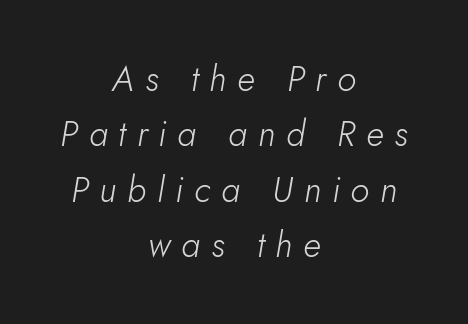
The passage shown stacks its lines at a standard gap. Has an underline been added? It has not. In terms of letterspacing, this is a distinctly airy, spread setting. The text block is weighted toward neither margin, spreading evenly from the middle. The rendering uses natural spacing where letterforms have individual widths.
